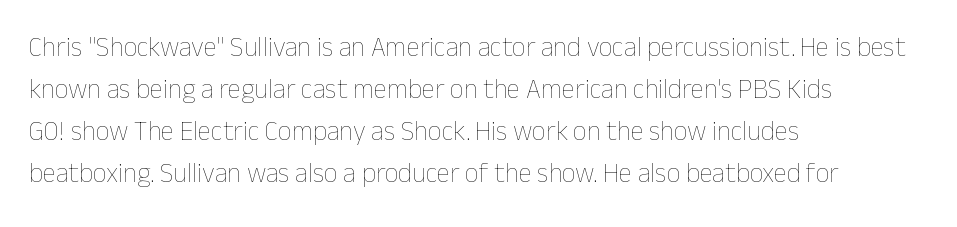
Q: Is the text bold? A: No.
Q: Is the text italic (slanted)? A: No, it is upright.
Q: Is the text underlined? A: No.
Q: How is the paragraph aligned? A: Left-aligned.
Q: Is the spacing between letters normal or unusually wide? A: Normal.
Q: Is the spacing between lines tight, normal or loose? A: Normal.
